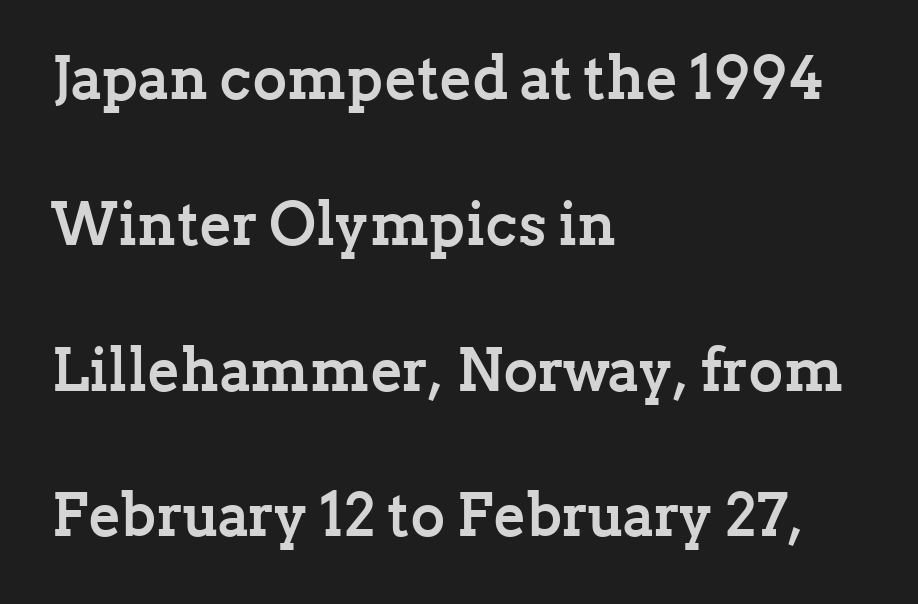
{"serif": "yes", "italic": "no", "bold": "yes", "weight": "semibold", "width": "normal", "stroke_contrast": "low", "x_height": "medium", "monospaced": "no", "underline": "no", "align": "left", "line_spacing": "loose", "line_spacing_ratio": 2.43, "letter_spacing": "normal", "letter_spacing_em": 0.0, "glyph_px": 60}
